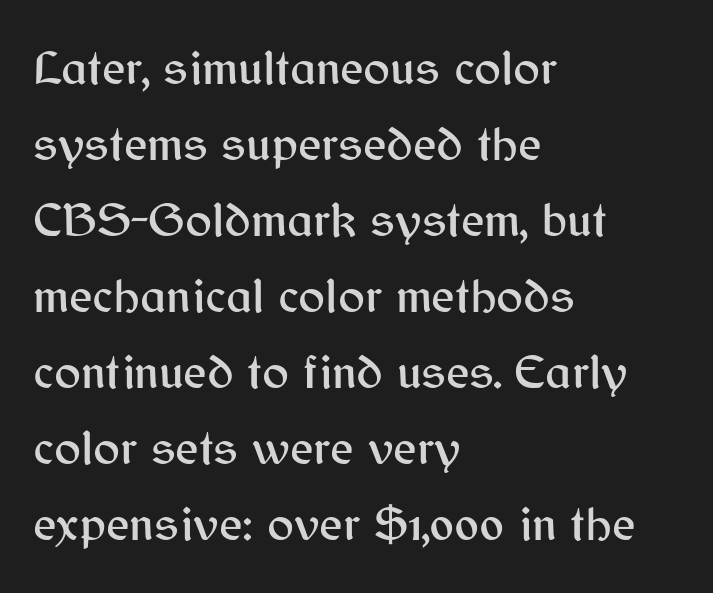
Reading down the column, the eye jumps a familiar distance to each next line. The lines are quadded left. Note the varied advance widths — an 'i' is clearly narrower than an 'm'. These lines are composed in type without serifs.
